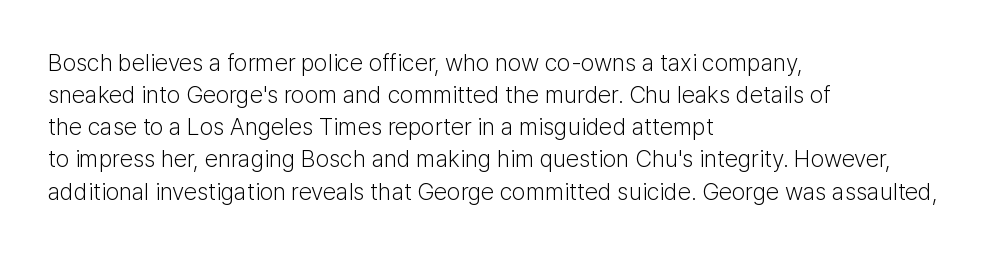
The strip under each line holds only bare page. You could call the tracking neutral — neither tight nor loose. Where is the straight margin? On the left. Upright lettering throughout. The weight tops out at a normal text grade.
